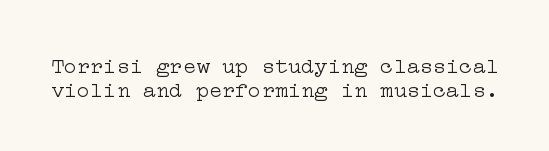
This block would grow much taller if given ordinary leading; it's compressed now. The lettering stays uniformly vertical, giving the passage a roman look. A light-to-regular cut is what we see here. Is the letter spacing exaggerated? No — it looks like the ordinary default. Lines of text with bare space underneath.
